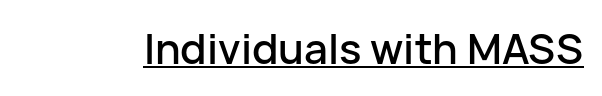
{"serif": "no", "italic": "no", "width": "normal", "stroke_contrast": "low", "x_height": "medium", "monospaced": "no", "underline": "yes", "letter_spacing": "normal", "letter_spacing_em": 0.0, "glyph_px": 42}
